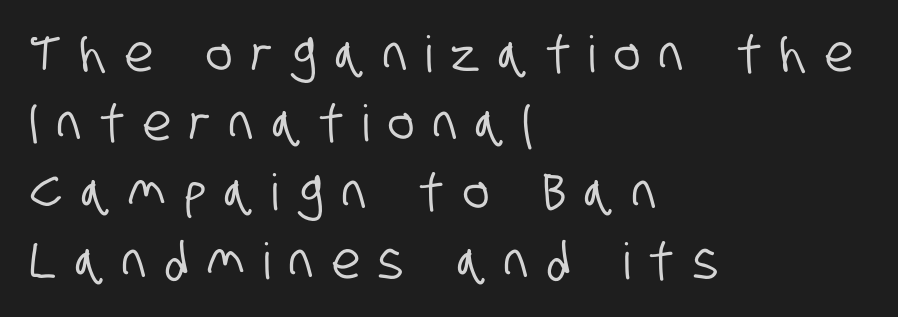
Q: Is the typeface a serif or a sans-serif typeface? A: Sans-serif.
Q: Is the text underlined? A: No.
Q: How is the paragraph aligned? A: Left-aligned.
Q: Is the spacing between letters normal or unusually wide? A: Unusually wide.
Q: Is the spacing between lines tight, normal or loose? A: Normal.
Q: Width (condensed, normal, or wide)? A: Condensed.
Q: Stroke contrast? A: Low.
Q: x-height? A: Large.
Q: Monospaced? A: No.
